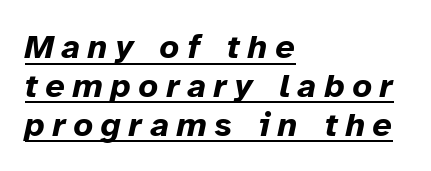
Q: Is the text bold? A: Yes.
Q: Is the text italic (slanted)? A: Yes, it leans right by about 12 degrees.
Q: Is the text underlined? A: Yes.
Q: How is the paragraph aligned? A: Left-aligned.
Q: Is the spacing between letters normal or unusually wide? A: Unusually wide.
Q: Is the spacing between lines tight, normal or loose? A: Tight.
Q: Width (condensed, normal, or wide)? A: Normal.
Q: Stroke contrast? A: Low.
Q: x-height? A: Medium.
Q: Monospaced? A: No.
